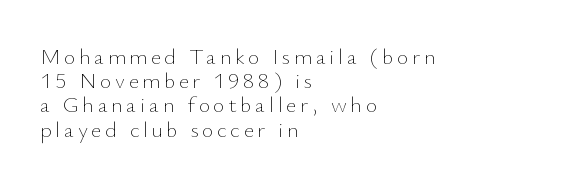
{"italic": "no", "bold": "no", "underline": "no", "align": "left", "line_spacing": "tight", "line_spacing_ratio": 1.1, "glyph_px": 22}
